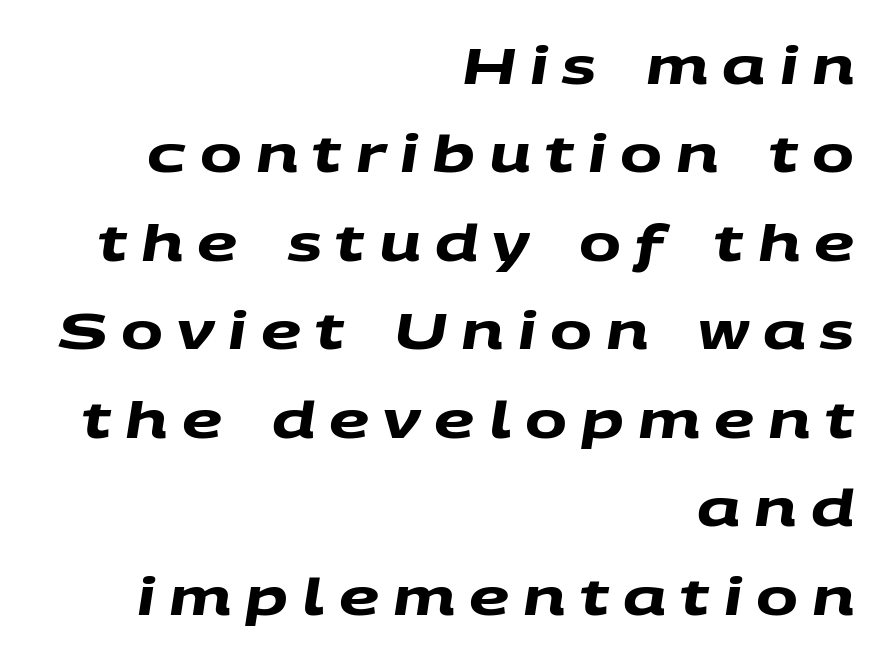
You could only call the tracking loose — the letters float apart. The glyphs have the mass of a bold cut. I'd call this a sans setting — the letters go barefoot. These lines are rendered in a variable-pitch font. Quick note: underline off.
